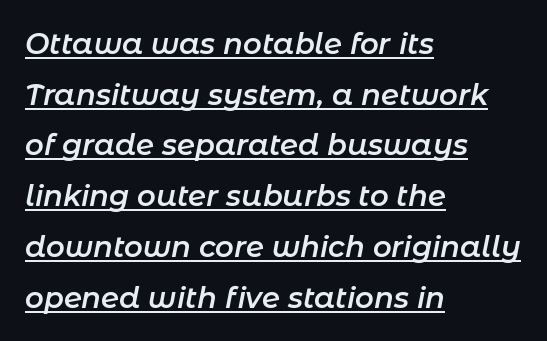
{"italic": "yes", "lean": "right", "slant_degrees": 11, "bold": "semi", "weight": "semibold", "width": "normal", "stroke_contrast": "low", "x_height": "medium", "monospaced": "no", "underline": "yes", "align": "left", "line_spacing_ratio": 1.75, "letter_spacing": "normal", "letter_spacing_em": 0.0, "glyph_px": 29}
